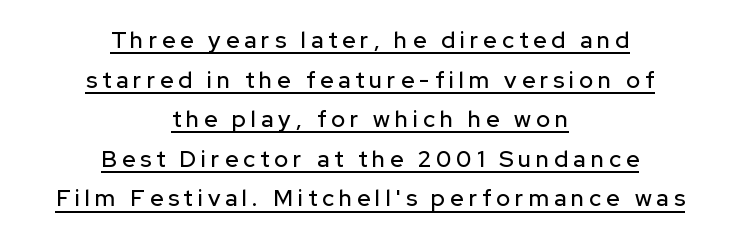
The image shows 23 px text type, upright; set centered, line spacing 1.72x, unusually wide letter spacing (+0.22 em), underlined.
